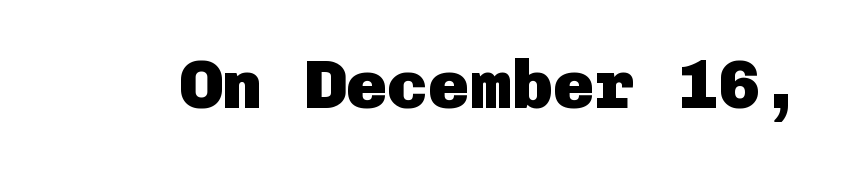
Q: Is the text bold? A: Yes.
Q: Is the text italic (slanted)? A: No, it is upright.
Q: Is the typeface a serif or a sans-serif typeface? A: Sans-serif.
Q: Is the text underlined? A: No.
Q: Is the spacing between letters normal or unusually wide? A: Normal.
Q: Width (condensed, normal, or wide)? A: Normal.
Q: Stroke contrast? A: Low.
Q: x-height? A: Medium.
